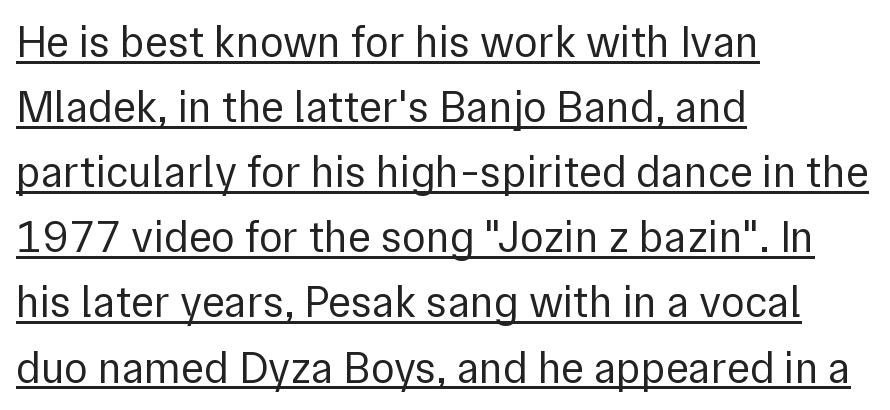
The rendering shows plain stroke endings on the letterforms — a sans-serif design. Italic: no, the glyphs are upright roman. Caption: standard tracking, unaltered. The ragged edge is on the right, which tells us the setting is flush left. Normally led — the rows are evenly, conventionally spaced. Is there an underline? Yes — a line sits under the letters.
